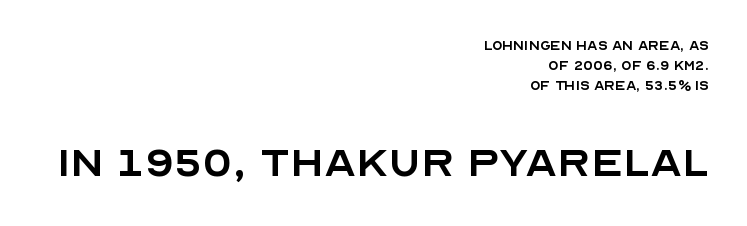
{"serif": "no", "italic": "no", "bold": "no", "weight": "regular", "width": "normal", "x_height": "large", "monospaced": "no", "underline": "no", "align": "right", "line_spacing_ratio": 1.17, "letter_spacing": "normal", "letter_spacing_em": 0.0, "larger_block": "second", "size_ratio": 3.06, "glyph_px": 52}
